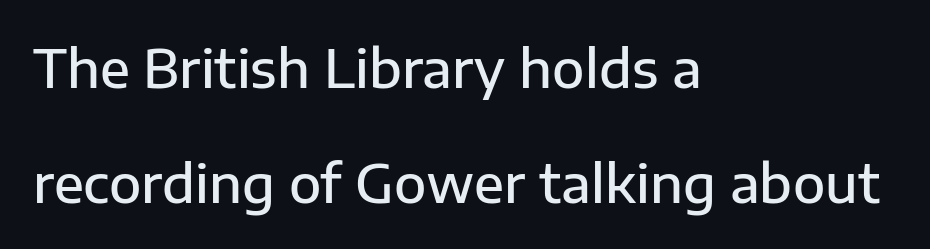
Whoever set this chose breathing room over compactness in the vertical rhythm. These lines are rendered in a variable-pitch font. Decoration check: the copy has no underline. You can tell from the bare stems that sans-serif type was used. Observe the ordinary spacing: letters are neighbours, not strangers.
